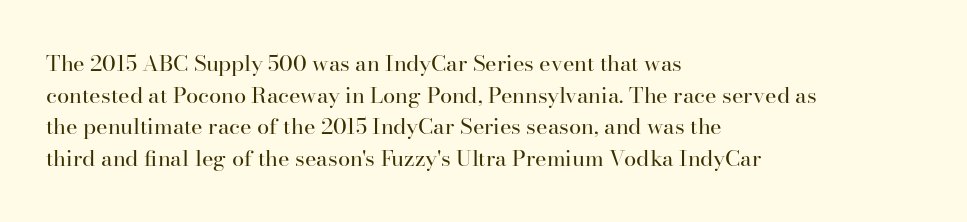
{"italic": "no", "bold": "no", "underline": "no", "align": "left", "line_spacing": "normal", "line_spacing_ratio": 1.44, "letter_spacing": "normal", "letter_spacing_em": 0.0, "glyph_px": 22}
